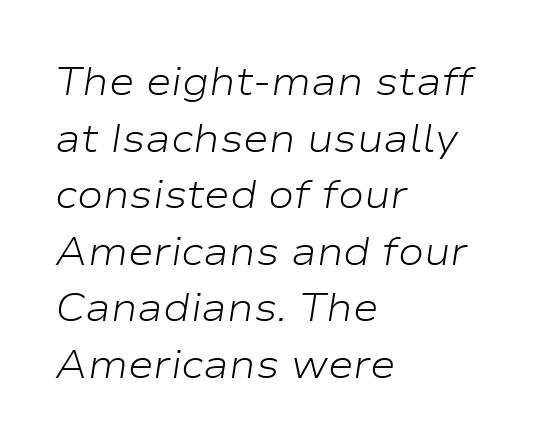
{"italic": "yes", "lean": "right", "slant_degrees": 9, "bold": "no", "weight": "light", "width": "wide", "stroke_contrast": "low", "x_height": "medium", "monospaced": "no", "underline": "no", "align": "left", "line_spacing": "normal", "line_spacing_ratio": 1.45, "letter_spacing": "normal", "letter_spacing_em": 0.0, "glyph_px": 39}
